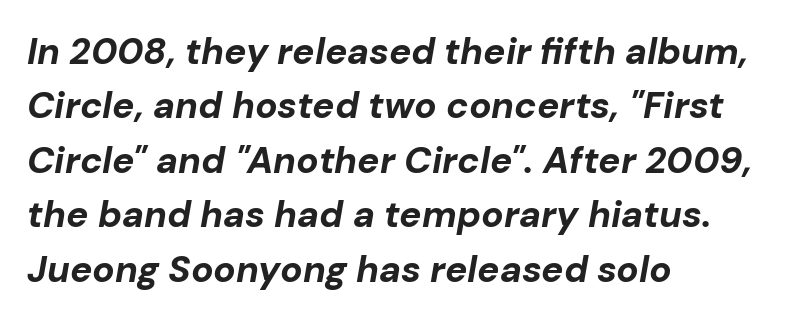
{"italic": "yes", "lean": "right", "slant_degrees": 10, "bold": "yes", "weight": "bold", "width": "normal", "stroke_contrast": "low", "x_height": "medium", "monospaced": "no", "underline": "no", "align": "left", "line_spacing": "normal", "line_spacing_ratio": 1.47, "letter_spacing": "normal", "letter_spacing_em": 0.0, "glyph_px": 37}
